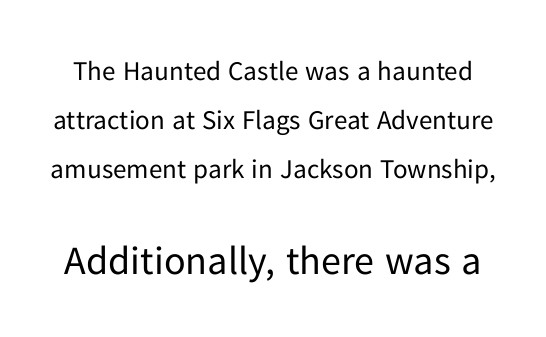
The image shows 40 px regular-weight sans-serif type, upright; set line spacing 1.82x, normal letter spacing, not underlined; the second (bottom) block is 1.48x larger; low stroke contrast and a medium x-height.
